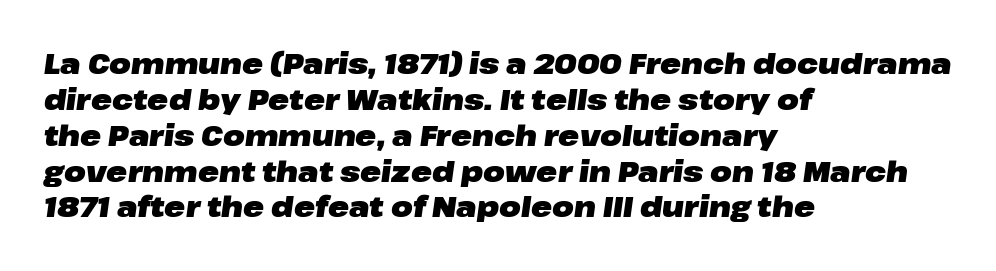
{"italic": "yes", "lean": "right", "slant_degrees": 8, "bold": "yes", "weight": "heavy", "width": "wide", "stroke_contrast": "low", "x_height": "medium", "monospaced": "no", "underline": "no", "align": "left", "line_spacing": "normal", "line_spacing_ratio": 1.28, "letter_spacing": "normal", "letter_spacing_em": 0.0, "glyph_px": 28}
